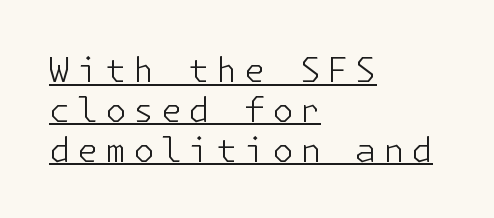
Q: Is the text bold? A: No.
Q: Is the text italic (slanted)? A: No, it is upright.
Q: Is the typeface a serif or a sans-serif typeface? A: Sans-serif.
Q: Is the text underlined? A: Yes.
Q: How is the paragraph aligned? A: Left-aligned.
Q: Is the spacing between letters normal or unusually wide? A: Unusually wide.
Q: Width (condensed, normal, or wide)? A: Normal.
Q: Stroke contrast? A: Low.
Q: x-height? A: Medium.
